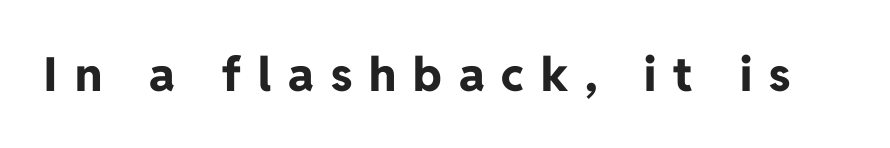
Spacing verdict: proportional, widths tailored to each character. Compared with typical body copy, the letter spacing here is much looser. In terms of weight, the rendering is a true, heavy bold. Designer's note — italics off, roman on. Nothing sits at the stroke ends, so this counts as sans-serif. Check the space under the baseline: it is left empty.
